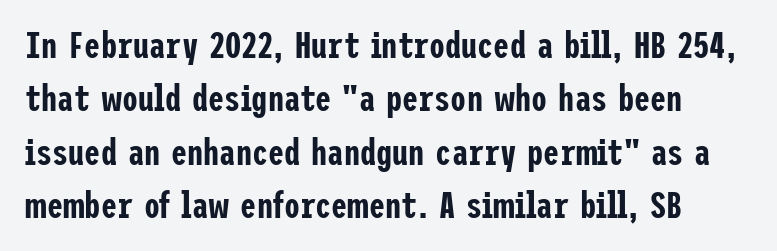
Notice how the stems are strictly vertical — no italics here. Descenders are the only things crossing below the line. Interline gaps are of average width in this sample. The font family rendered here belongs to the sans-serif group. Nobody touched the tracking dial on this one.
